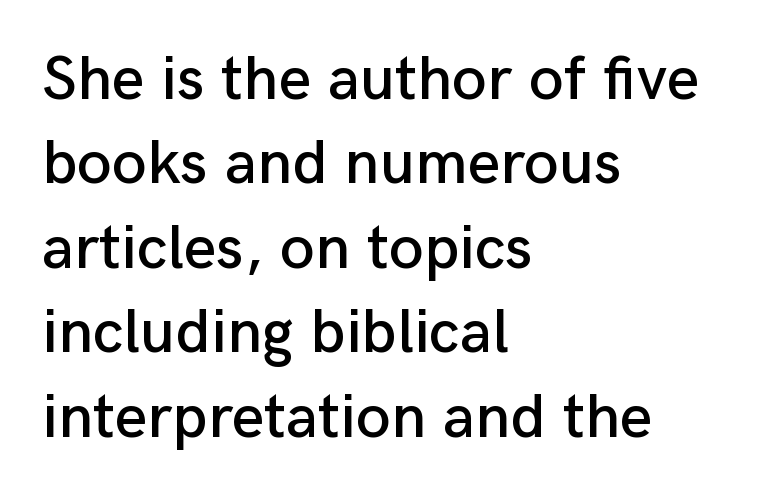
In terms of letterform style, serifs are entirely absent. Line spacing here is normal. Characters remain perfectly vertical along every line. Varying glyph widths throughout — classic text-font behaviour.
